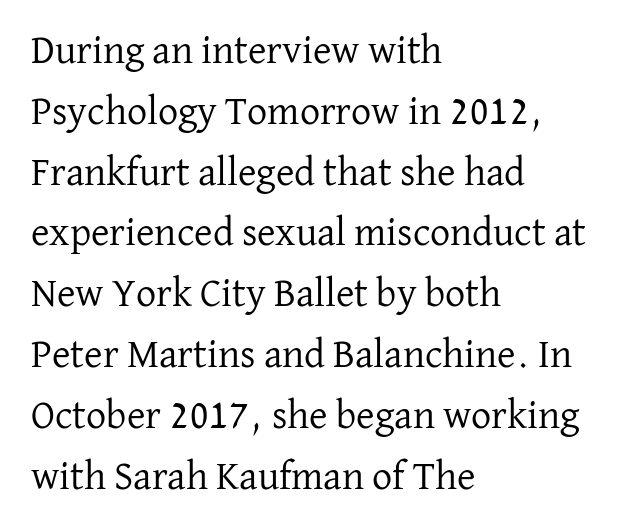
The image shows 40 px regular-weight serif type, upright; set left-aligned, normal line spacing (1.52x), normal letter spacing, not underlined; low stroke contrast and a medium x-height.
